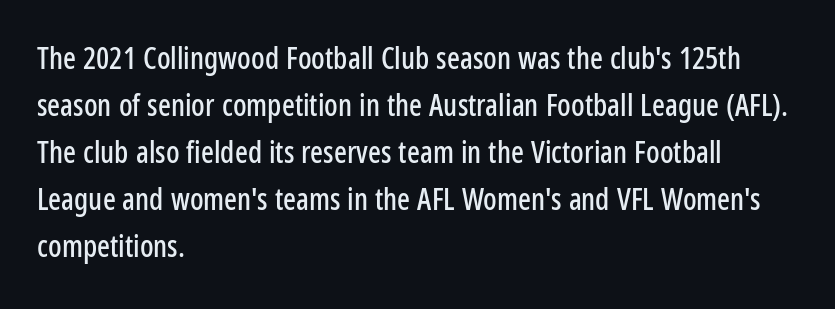
{"serif": "no", "italic": "no", "width": "condensed", "stroke_contrast": "low", "x_height": "medium", "monospaced": "no", "underline": "no", "align": "left", "line_spacing": "normal", "line_spacing_ratio": 1.57, "letter_spacing": "normal", "letter_spacing_em": 0.0, "glyph_px": 30}
